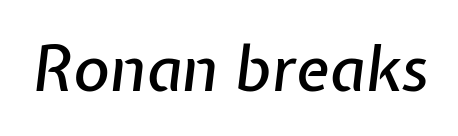
The image shows 62 px text type, italic (leaning right); set normal letter spacing, not underlined; low stroke contrast and a medium x-height.
